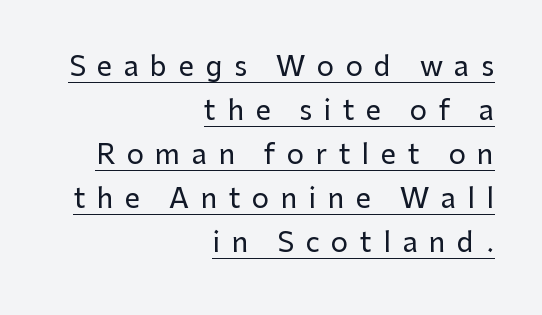
{"italic": "no", "underline": "yes", "align": "right", "line_spacing": "normal", "line_spacing_ratio": 1.63, "letter_spacing": "wide", "letter_spacing_em": 0.43, "glyph_px": 27}
